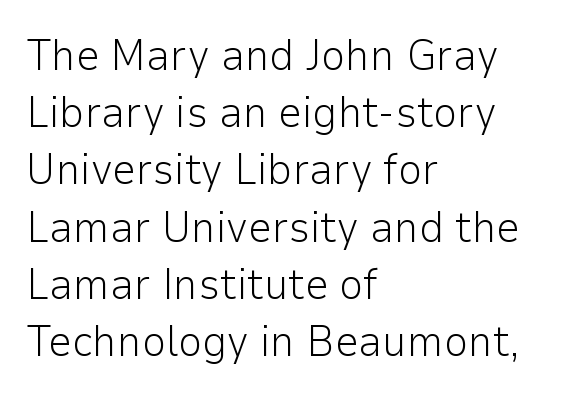
The designer went with a sans here, leaving each stem footless. A student would call this left alignment; a typographer would say flush left, rag right. Lines of text with bare space underneath. Every character sits straight up, as roman type does. Compared with a typical body face, this is equally light or lighter still. Evenly set lines give the paragraph a standard silhouette.
